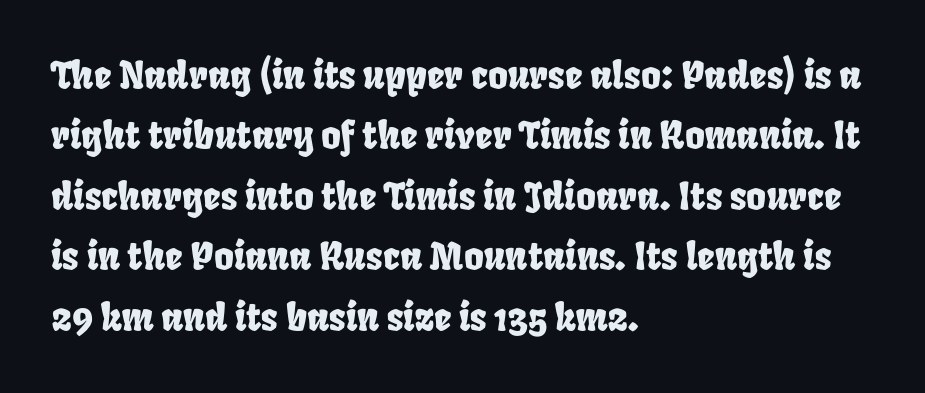
The letters sit at their default tracking, neither squeezed nor spread. The rendering uses natural spacing where letterforms have individual widths. Regular leading. All the whitespace from short lines collects on the right.
